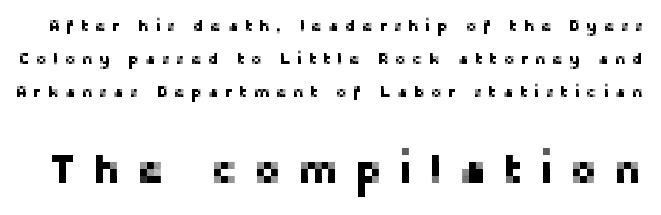
{"serif": "no", "italic": "no", "width": "normal", "stroke_contrast": "low", "x_height": "medium", "monospaced": "no", "underline": "no", "line_spacing": "loose", "line_spacing_ratio": 2.05, "letter_spacing": "wide", "letter_spacing_em": 0.4, "larger_block": "second", "size_ratio": 2.56, "glyph_px": 41}
